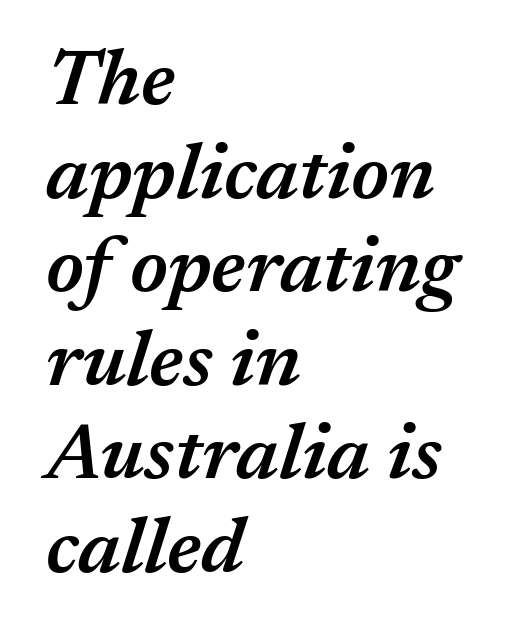
The letters advance in unequal steps, a hallmark of proportional type. Caption: semibold face, moderately heavy strokes. Check the space under the baseline: it is left empty. A typesetter would call this zero additional tracking. Italic? Definitely — the glyphs are oblique.
